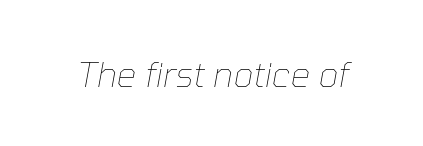
{"italic": "yes", "lean": "right", "slant_degrees": 10, "bold": "no", "weight": "thin", "width": "normal", "stroke_contrast": "low", "x_height": "medium", "monospaced": "no", "underline": "no", "letter_spacing": "normal", "letter_spacing_em": 0.0, "glyph_px": 35}
